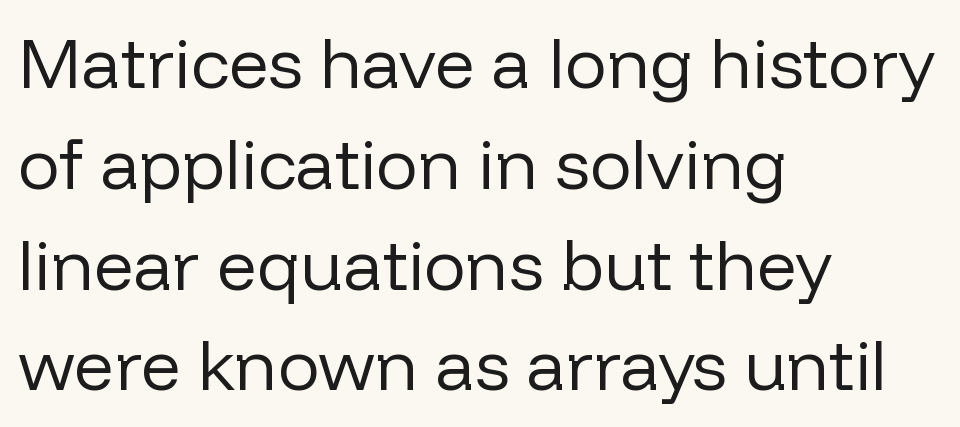
The image shows 70 px regular-weight sans-serif type, upright; set left-aligned, normal line spacing (1.44x), normal letter spacing, not underlined; low stroke contrast and a medium x-height.
